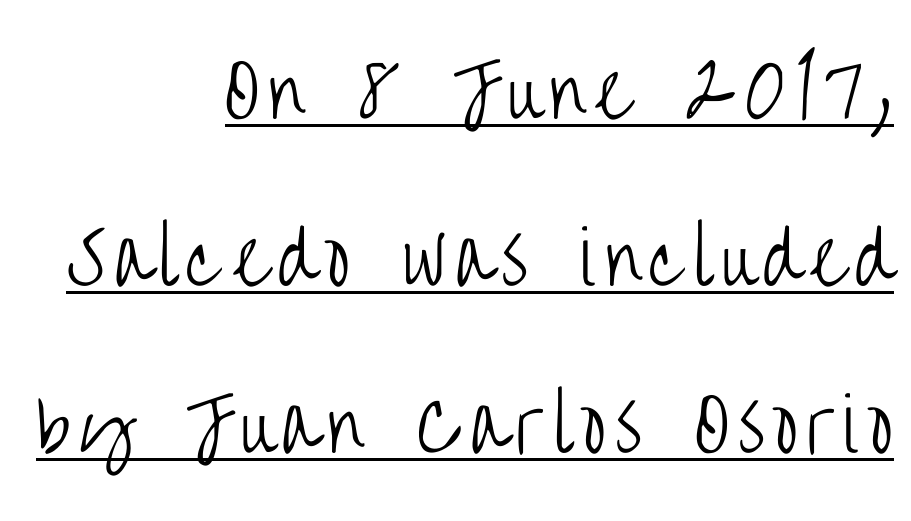
Q: Is the text bold? A: No.
Q: Is the text italic (slanted)? A: No, it is upright.
Q: Is the typeface a serif or a sans-serif typeface? A: Sans-serif.
Q: Is the text underlined? A: Yes.
Q: How is the paragraph aligned? A: Right-aligned.
Q: Is the spacing between lines tight, normal or loose? A: Loose.
Q: Width (condensed, normal, or wide)? A: Condensed.
Q: Stroke contrast? A: Low.
Q: x-height? A: Large.
Q: Monospaced? A: No.
